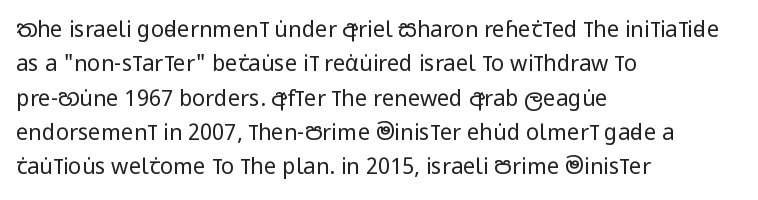
Q: Is the text bold? A: No.
Q: Is the text italic (slanted)? A: No, it is upright.
Q: Is the text underlined? A: No.
Q: How is the paragraph aligned? A: Left-aligned.
Q: Is the spacing between letters normal or unusually wide? A: Normal.
Q: Is the spacing between lines tight, normal or loose? A: Normal.
